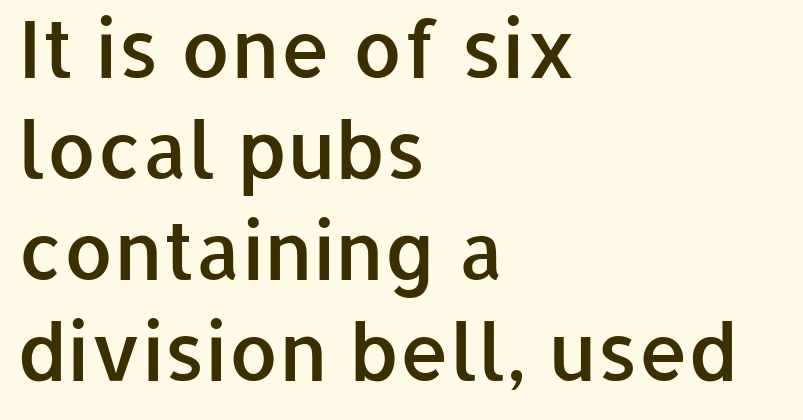
Q: Is the text bold? A: Semi-bold.
Q: Is the text italic (slanted)? A: No, it is upright.
Q: Is the typeface a serif or a sans-serif typeface? A: Sans-serif.
Q: Is the text underlined? A: No.
Q: How is the paragraph aligned? A: Left-aligned.
Q: Is the spacing between letters normal or unusually wide? A: Normal.
Q: Is the spacing between lines tight, normal or loose? A: Normal.
Q: Width (condensed, normal, or wide)? A: Normal.
Q: Stroke contrast? A: Low.
Q: x-height? A: Medium.
Q: Monospaced? A: No.
